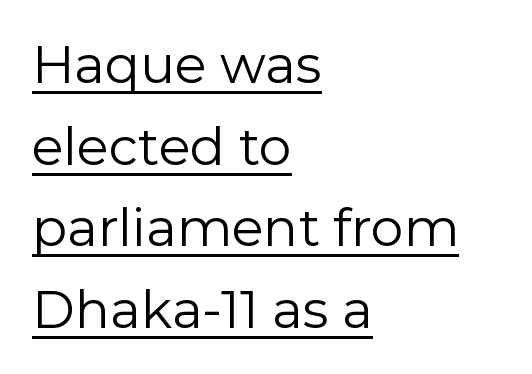
Q: Is the text bold? A: No.
Q: Is the text italic (slanted)? A: No, it is upright.
Q: Is the typeface a serif or a sans-serif typeface? A: Sans-serif.
Q: Is the text underlined? A: Yes.
Q: How is the paragraph aligned? A: Left-aligned.
Q: Is the spacing between letters normal or unusually wide? A: Normal.
Q: Is the spacing between lines tight, normal or loose? A: Normal.
Q: Width (condensed, normal, or wide)? A: Normal.
Q: Stroke contrast? A: Low.
Q: x-height? A: Medium.
Q: Monospaced? A: No.
